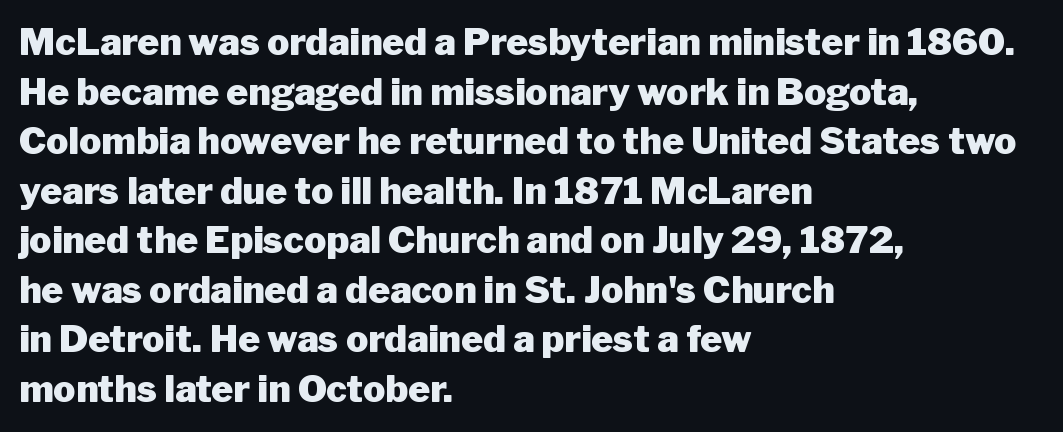
Q: Is the text bold? A: Yes.
Q: Is the text italic (slanted)? A: No, it is upright.
Q: Is the typeface a serif or a sans-serif typeface? A: Sans-serif.
Q: Is the text underlined? A: No.
Q: How is the paragraph aligned? A: Left-aligned.
Q: Is the spacing between letters normal or unusually wide? A: Normal.
Q: Is the spacing between lines tight, normal or loose? A: Normal.
Q: Width (condensed, normal, or wide)? A: Normal.
Q: Stroke contrast? A: Low.
Q: x-height? A: Medium.
Q: Monospaced? A: No.
